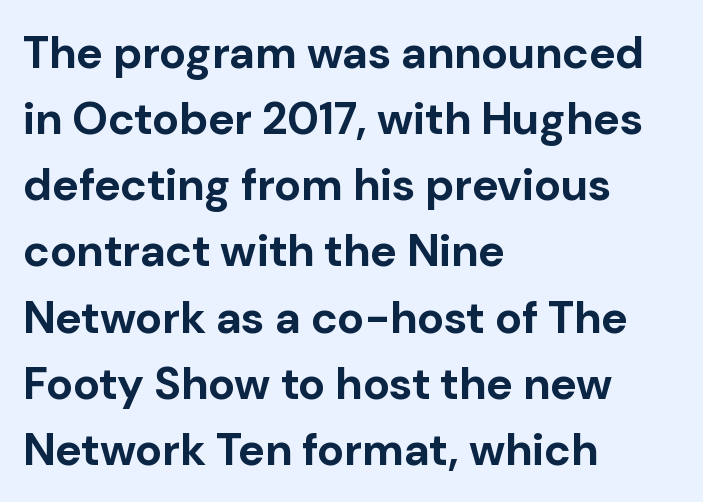
The image shows 45 px bold sans-serif type, upright; set left-aligned, normal line spacing (1.47x), normal letter spacing, not underlined; low stroke contrast and a medium x-height.
